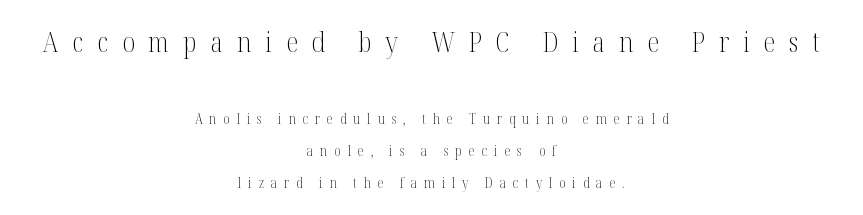
Letters have the restrained weight of plain body copy at most. Unlike a clean sans, this face finishes its strokes with serifs. Is this a fixed-width face? No — the glyphs have proportional, varying widths. These lines stack symmetrically, like a column narrowing and widening about its center.
